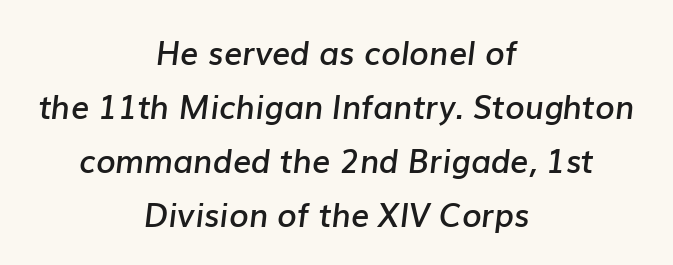
The image shows 32 px semibold type, italic (leaning right); set centered, normal line spacing (1.69x), normal letter spacing, not underlined; low stroke contrast and a medium x-height.
